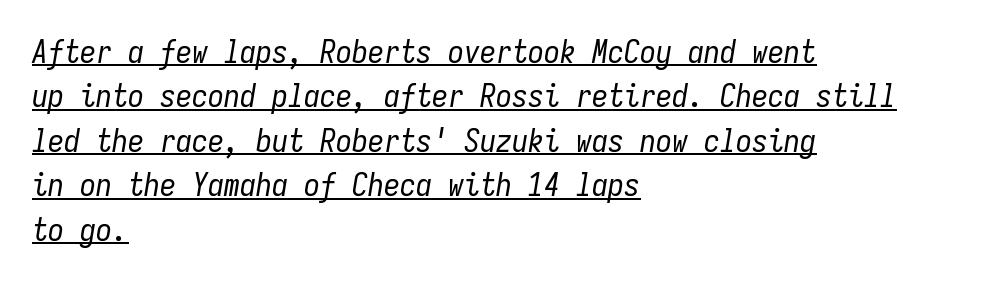
No letter is thick-stroked: the sample isn't bold. The rendering keeps characters at their native spacing. Decoration check: the copy is underlined. If you measured baseline to baseline, you'd find a middling distance. If you drew a line through each stem, it would be angled.
